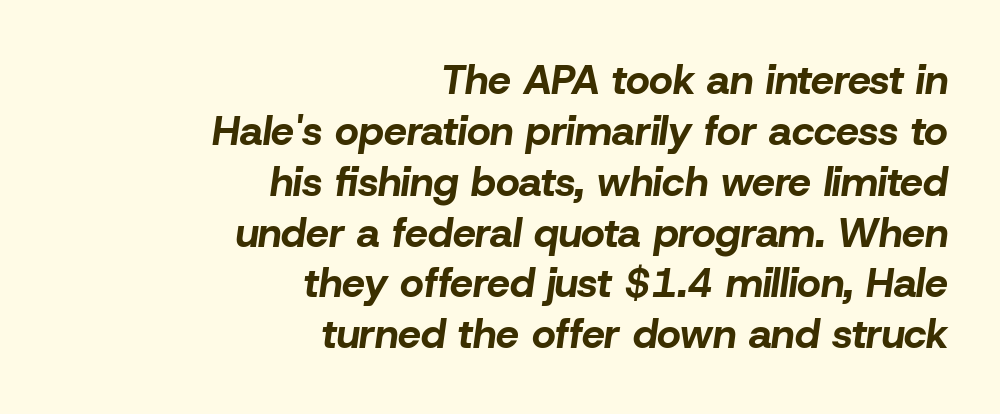
Q: Is the text bold? A: Yes.
Q: Is the text italic (slanted)? A: Yes, it leans right by about 8 degrees.
Q: Is the text underlined? A: No.
Q: How is the paragraph aligned? A: Right-aligned.
Q: Is the spacing between letters normal or unusually wide? A: Normal.
Q: Width (condensed, normal, or wide)? A: Normal.
Q: Stroke contrast? A: Low.
Q: x-height? A: Medium.
Q: Monospaced? A: No.
